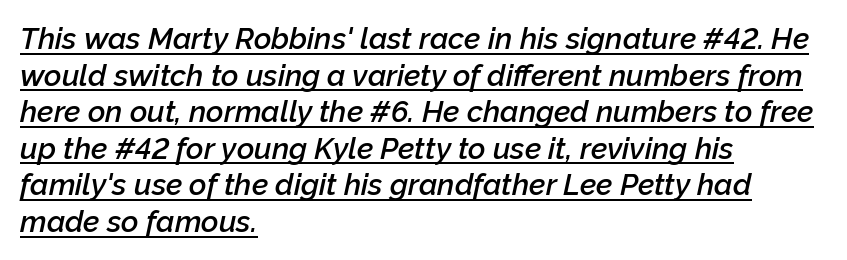
{"italic": "yes", "lean": "right", "slant_degrees": 12, "bold": "semi", "weight": "semibold", "width": "normal", "stroke_contrast": "low", "x_height": "medium", "monospaced": "no", "underline": "yes", "align": "left", "line_spacing_ratio": 1.22, "letter_spacing": "normal", "letter_spacing_em": 0.0, "glyph_px": 30}
